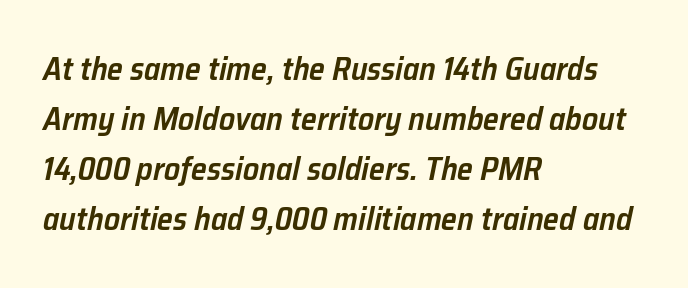
Q: Is the text bold? A: Semi-bold.
Q: Is the text italic (slanted)? A: Yes, it leans right by about 12 degrees.
Q: Is the text underlined? A: No.
Q: How is the paragraph aligned? A: Left-aligned.
Q: Is the spacing between letters normal or unusually wide? A: Normal.
Q: Is the spacing between lines tight, normal or loose? A: Normal.
Q: Width (condensed, normal, or wide)? A: Normal.
Q: Stroke contrast? A: Low.
Q: x-height? A: Medium.
Q: Monospaced? A: No.
